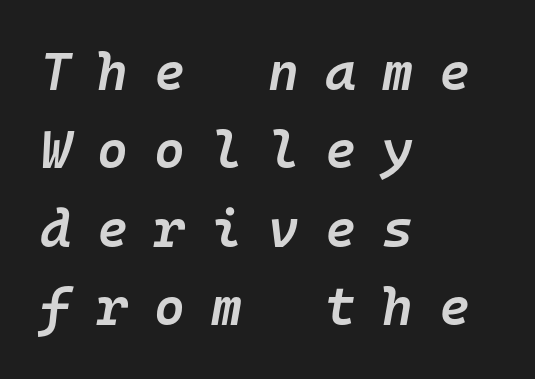
Q: Is the text bold? A: Semi-bold.
Q: Is the text italic (slanted)? A: Yes, it leans right by about 10 degrees.
Q: Is the text underlined? A: No.
Q: How is the paragraph aligned? A: Left-aligned.
Q: Is the spacing between letters normal or unusually wide? A: Unusually wide.
Q: Is the spacing between lines tight, normal or loose? A: Normal.
Q: Width (condensed, normal, or wide)? A: Normal.
Q: Stroke contrast? A: Low.
Q: x-height? A: Medium.
Q: Monospaced? A: Yes.
